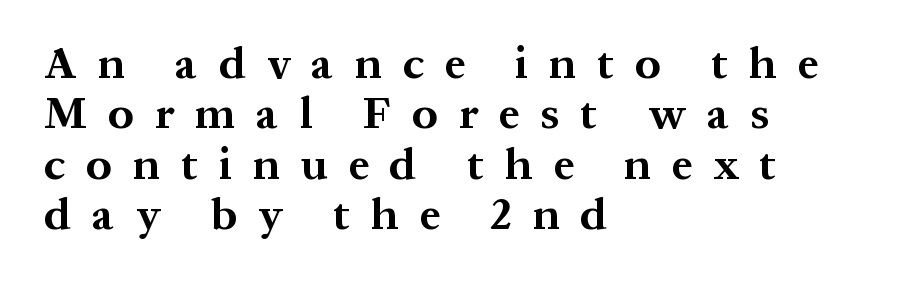
{"serif": "yes", "italic": "no", "bold": "yes", "weight": "bold", "width": "normal", "stroke_contrast": "medium", "x_height": "medium", "monospaced": "no", "underline": "no", "align": "left", "line_spacing": "tight", "line_spacing_ratio": 1.12, "letter_spacing": "wide", "letter_spacing_em": 0.47, "glyph_px": 45}
